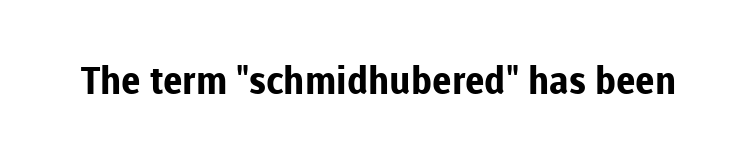
Q: Is the text bold? A: Yes.
Q: Is the text italic (slanted)? A: No, it is upright.
Q: Is the typeface a serif or a sans-serif typeface? A: Sans-serif.
Q: Is the text underlined? A: No.
Q: Is the spacing between letters normal or unusually wide? A: Normal.
Q: Width (condensed, normal, or wide)? A: Normal.
Q: Stroke contrast? A: Low.
Q: x-height? A: Medium.
Q: Monospaced? A: No.
